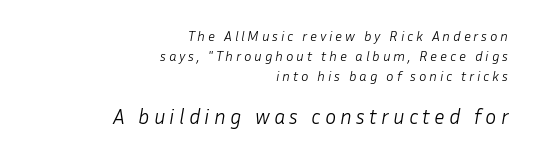
Compared with typical paragraphs, the rows here are spaced about the same. Look at the glyph heights: the lower group is clearly the bigger setting. Each line ends at the same right margin while the left side varies. Decoration check: the copy has no underline. There's an unmistakable incline to the writing here. Tracking value appears strongly positive — letters spread wide.
